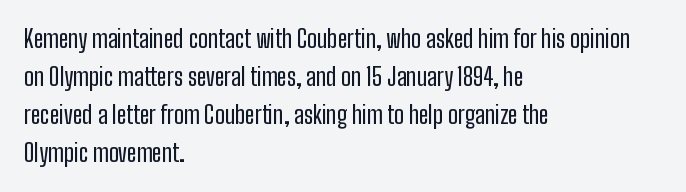
Q: Is the text italic (slanted)? A: No, it is upright.
Q: Is the text underlined? A: No.
Q: How is the paragraph aligned? A: Left-aligned.
Q: Is the spacing between letters normal or unusually wide? A: Normal.
Q: Is the spacing between lines tight, normal or loose? A: Normal.
